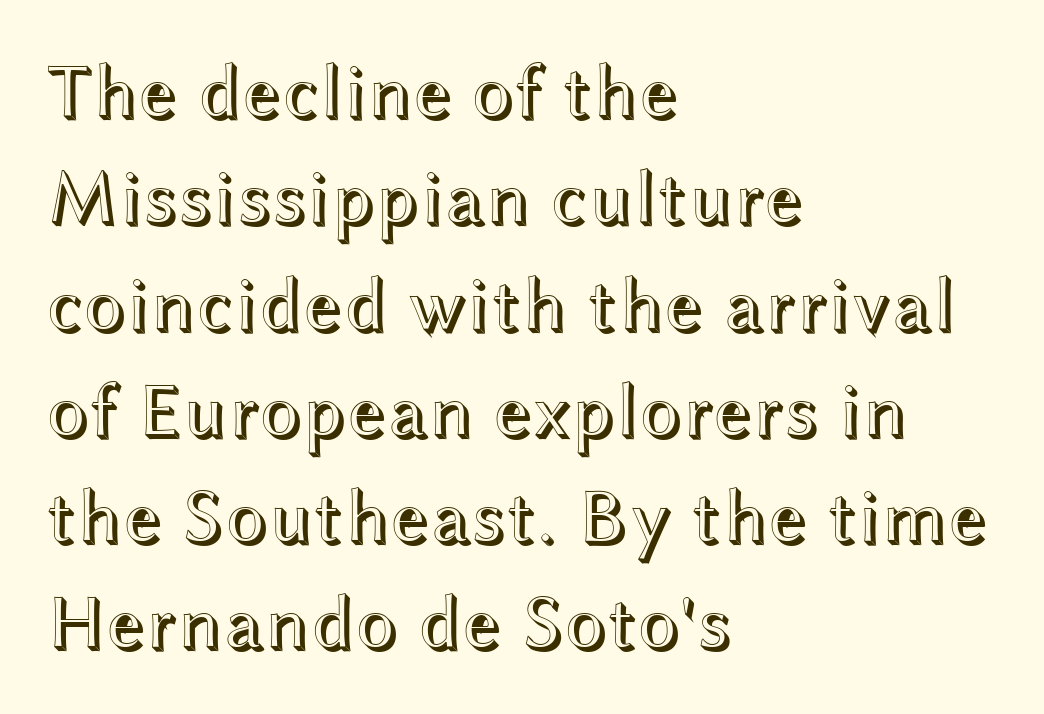
The image shows 77 px wide type, upright; set left-aligned, normal line spacing (1.38x), normal letter spacing, not underlined; a medium x-height.
